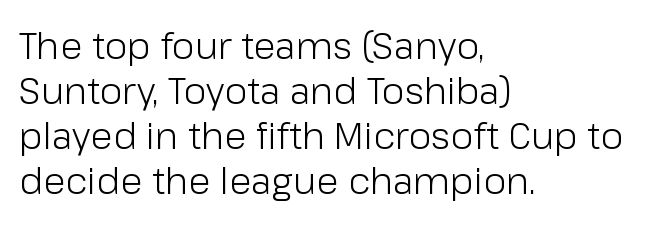
{"serif": "no", "italic": "no", "bold": "no", "weight": "light", "width": "normal", "stroke_contrast": "low", "x_height": "medium", "monospaced": "no", "underline": "no", "align": "left", "line_spacing_ratio": 1.22, "letter_spacing": "normal", "letter_spacing_em": 0.0, "glyph_px": 37}
